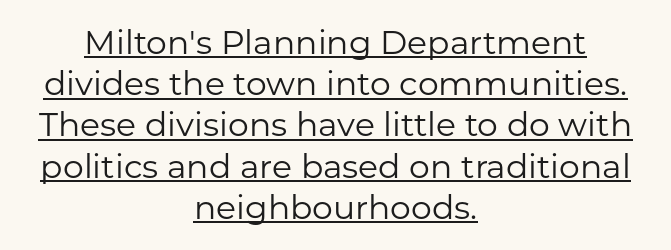
Q: Is the text bold? A: No.
Q: Is the text italic (slanted)? A: No, it is upright.
Q: Is the typeface a serif or a sans-serif typeface? A: Sans-serif.
Q: Is the text underlined? A: Yes.
Q: How is the paragraph aligned? A: Centered.
Q: Is the spacing between letters normal or unusually wide? A: Normal.
Q: Is the spacing between lines tight, normal or loose? A: Normal.
Q: Width (condensed, normal, or wide)? A: Normal.
Q: Stroke contrast? A: Low.
Q: x-height? A: Medium.
Q: Monospaced? A: No.
